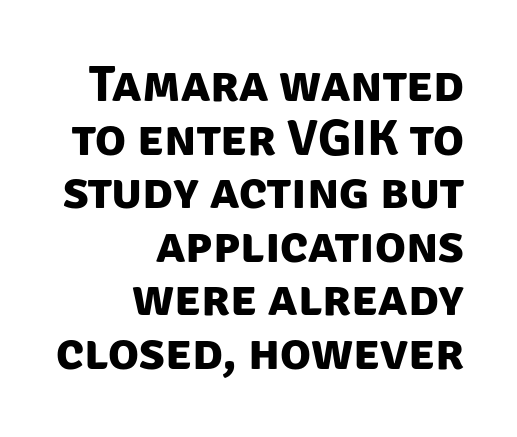
Q: Is the text bold? A: Yes.
Q: Is the typeface a serif or a sans-serif typeface? A: Sans-serif.
Q: Is the text underlined? A: No.
Q: How is the paragraph aligned? A: Right-aligned.
Q: Is the spacing between letters normal or unusually wide? A: Normal.
Q: Is the spacing between lines tight, normal or loose? A: Tight.
Q: Width (condensed, normal, or wide)? A: Normal.
Q: Stroke contrast? A: Low.
Q: x-height? A: Large.
Q: Monospaced? A: No.
